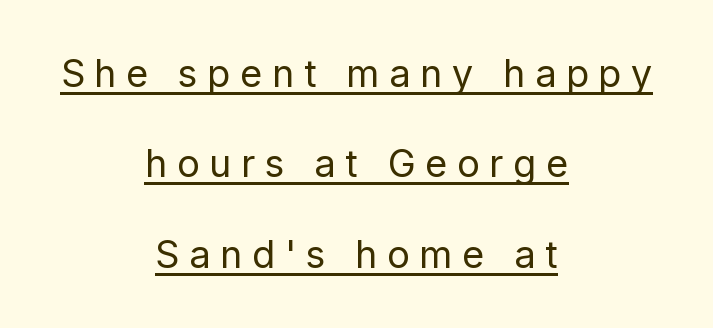
Q: Is the text bold? A: No.
Q: Is the text italic (slanted)? A: No, it is upright.
Q: Is the typeface a serif or a sans-serif typeface? A: Sans-serif.
Q: Is the text underlined? A: Yes.
Q: How is the paragraph aligned? A: Centered.
Q: Is the spacing between letters normal or unusually wide? A: Unusually wide.
Q: Is the spacing between lines tight, normal or loose? A: Loose.
Q: Width (condensed, normal, or wide)? A: Normal.
Q: Stroke contrast? A: Low.
Q: x-height? A: Medium.
Q: Monospaced? A: No.
